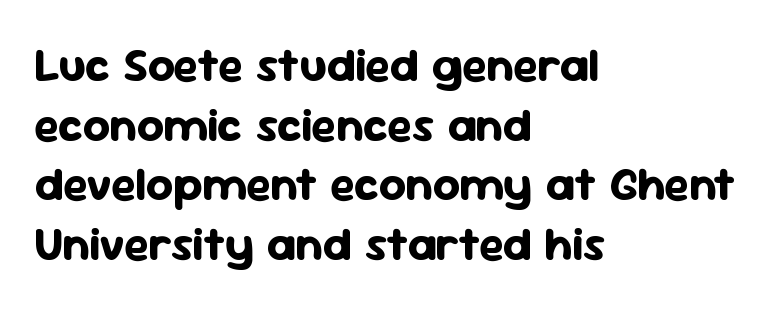
Q: Is the text bold? A: Yes.
Q: Is the text italic (slanted)? A: No, it is upright.
Q: Is the typeface a serif or a sans-serif typeface? A: Sans-serif.
Q: Is the text underlined? A: No.
Q: How is the paragraph aligned? A: Left-aligned.
Q: Is the spacing between letters normal or unusually wide? A: Normal.
Q: Is the spacing between lines tight, normal or loose? A: Normal.
Q: Width (condensed, normal, or wide)? A: Normal.
Q: Stroke contrast? A: Low.
Q: x-height? A: Medium.
Q: Monospaced? A: No.
